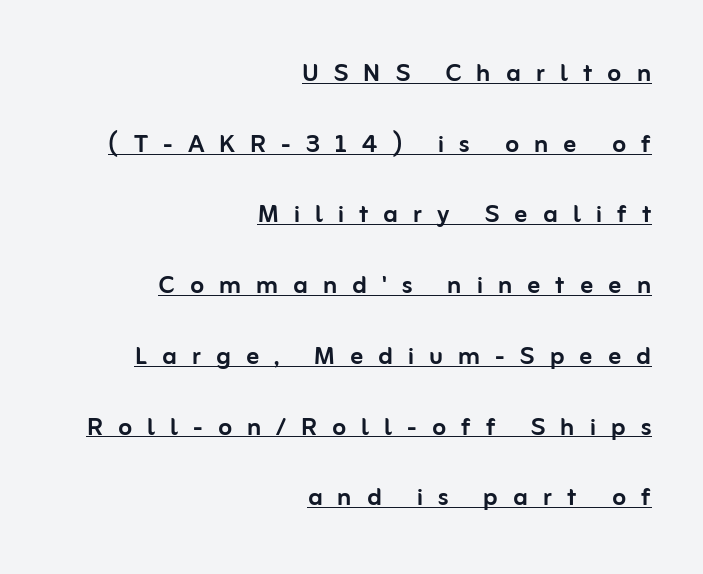
The image shows 32 px sans-serif type, upright; set right-aligned, loose line spacing (2.21x), unusually wide letter spacing (+0.47 em), underlined; low stroke contrast and a medium x-height.
